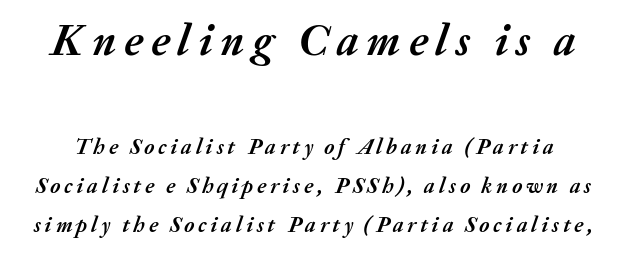
The image shows 45 px semibold type, italic (leaning right); set line spacing 1.77x, not underlined; the first (top) block is 2.05x larger; medium stroke contrast and a medium x-height.
